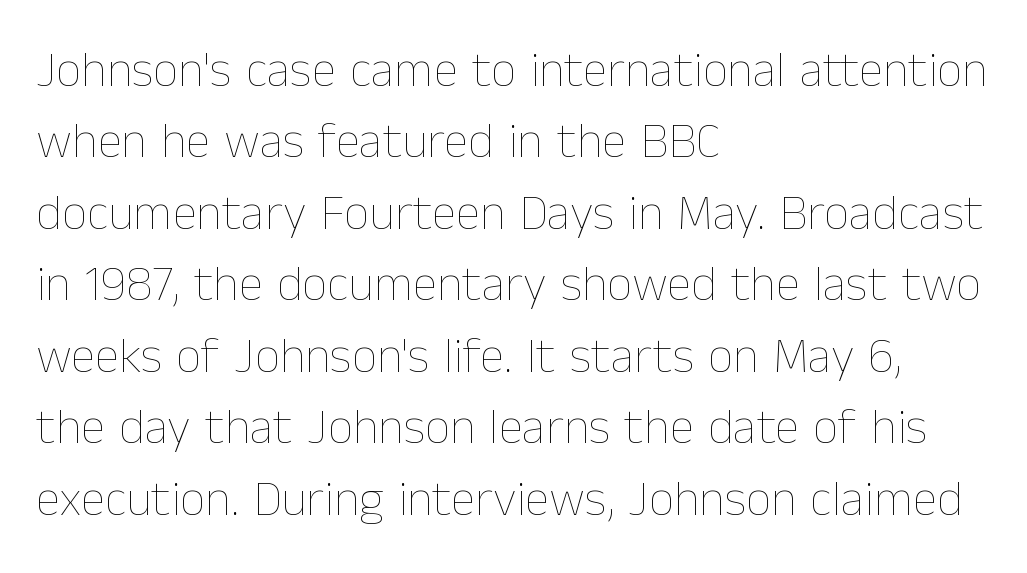
{"italic": "no", "bold": "no", "weight": "thin", "width": "normal", "stroke_contrast": "low", "x_height": "medium", "monospaced": "no", "underline": "no", "align": "left", "line_spacing": "normal", "line_spacing_ratio": 1.43, "letter_spacing": "normal", "letter_spacing_em": 0.0, "glyph_px": 50}
